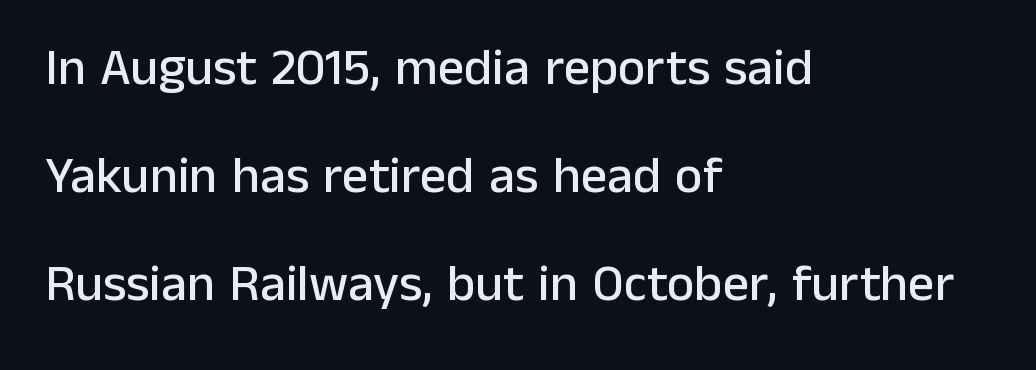
{"serif": "no", "italic": "no", "width": "normal", "stroke_contrast": "low", "x_height": "medium", "monospaced": "no", "underline": "no", "align": "left", "line_spacing": "loose", "line_spacing_ratio": 2.08, "letter_spacing": "normal", "letter_spacing_em": 0.0, "glyph_px": 52}
